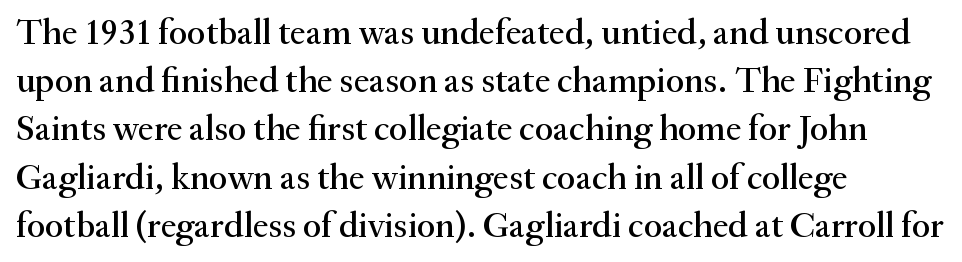
{"serif": "yes", "italic": "no", "width": "normal", "stroke_contrast": "medium", "x_height": "small", "monospaced": "no", "underline": "no", "align": "left", "line_spacing": "normal", "line_spacing_ratio": 1.34, "letter_spacing": "normal", "letter_spacing_em": 0.0, "glyph_px": 36}
